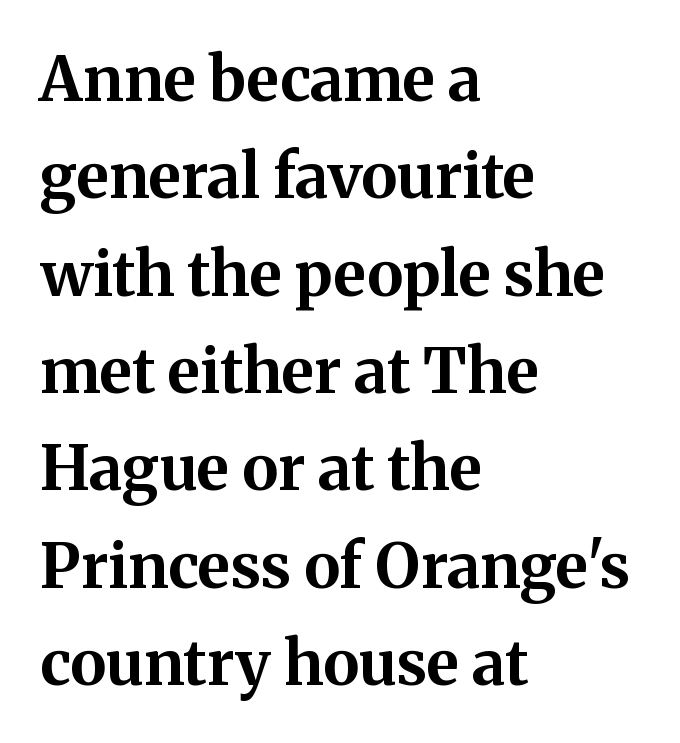
The image shows 62 px bold serif type, upright; set left-aligned, normal line spacing (1.57x), normal letter spacing, not underlined; medium stroke contrast and a medium x-height.
